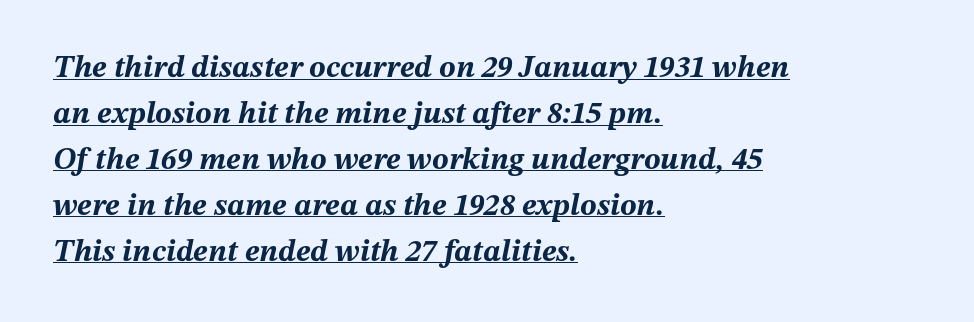
Q: Is the text bold? A: Yes.
Q: Is the text italic (slanted)? A: Yes, it leans right by about 12 degrees.
Q: Is the text underlined? A: Yes.
Q: How is the paragraph aligned? A: Left-aligned.
Q: Is the spacing between letters normal or unusually wide? A: Normal.
Q: Is the spacing between lines tight, normal or loose? A: Normal.
Q: Width (condensed, normal, or wide)? A: Normal.
Q: Stroke contrast? A: Medium.
Q: x-height? A: Medium.
Q: Monospaced? A: No.
